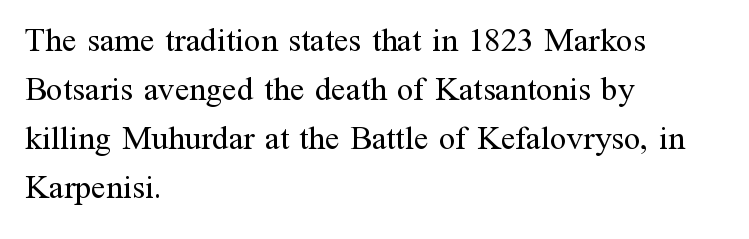
Q: Is the text bold? A: No.
Q: Is the text italic (slanted)? A: No, it is upright.
Q: Is the typeface a serif or a sans-serif typeface? A: Serif.
Q: Is the text underlined? A: No.
Q: How is the paragraph aligned? A: Left-aligned.
Q: Is the spacing between letters normal or unusually wide? A: Normal.
Q: Is the spacing between lines tight, normal or loose? A: Normal.
Q: Width (condensed, normal, or wide)? A: Normal.
Q: Stroke contrast? A: Medium.
Q: x-height? A: Medium.
Q: Monospaced? A: No.
